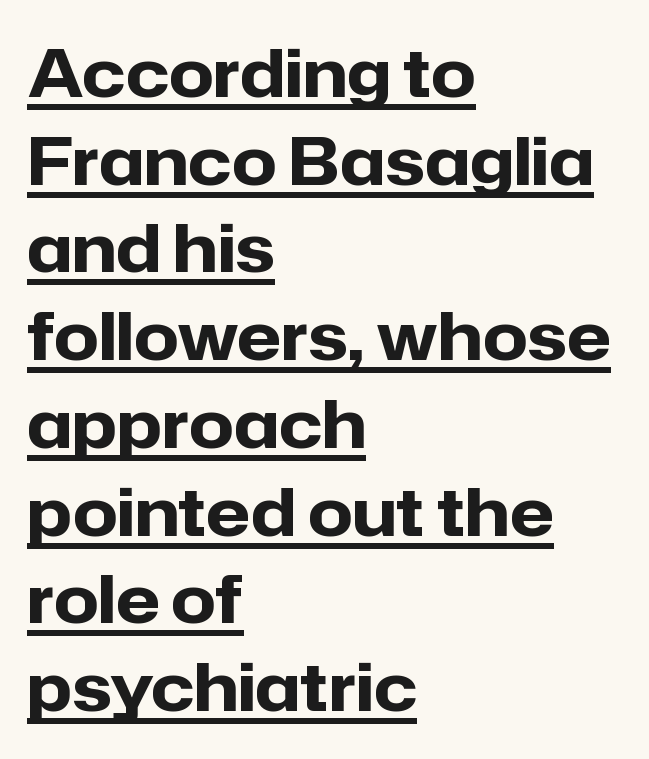
{"serif": "no", "italic": "no", "bold": "yes", "weight": "heavy", "width": "normal", "stroke_contrast": "low", "x_height": "medium", "monospaced": "no", "underline": "yes", "align": "left", "line_spacing": "normal", "line_spacing_ratio": 1.35, "letter_spacing": "normal", "letter_spacing_em": 0.0, "glyph_px": 65}
